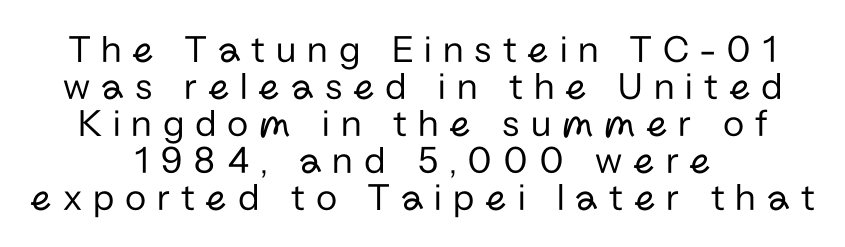
Q: Is the text bold? A: No.
Q: Is the text italic (slanted)? A: No, it is upright.
Q: Is the typeface a serif or a sans-serif typeface? A: Sans-serif.
Q: Is the text underlined? A: No.
Q: How is the paragraph aligned? A: Centered.
Q: Is the spacing between letters normal or unusually wide? A: Unusually wide.
Q: Is the spacing between lines tight, normal or loose? A: Tight.
Q: Width (condensed, normal, or wide)? A: Normal.
Q: Stroke contrast? A: Low.
Q: x-height? A: Medium.
Q: Monospaced? A: No.
